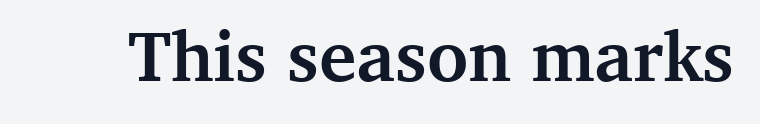
The image shows 71 px semibold serif type, upright; set normal letter spacing, not underlined; medium stroke contrast and a medium x-height.
